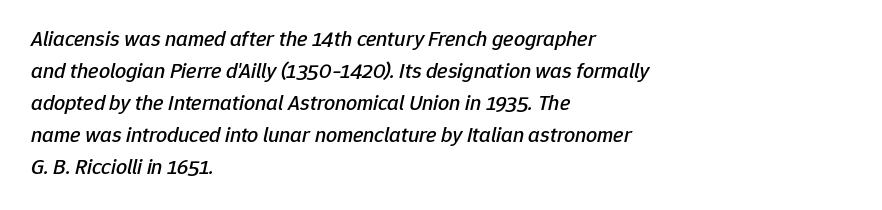
Q: Is the text italic (slanted)? A: Yes, it leans right by about 12 degrees.
Q: Is the text underlined? A: No.
Q: How is the paragraph aligned? A: Left-aligned.
Q: Is the spacing between letters normal or unusually wide? A: Normal.
Q: Is the spacing between lines tight, normal or loose? A: Normal.
